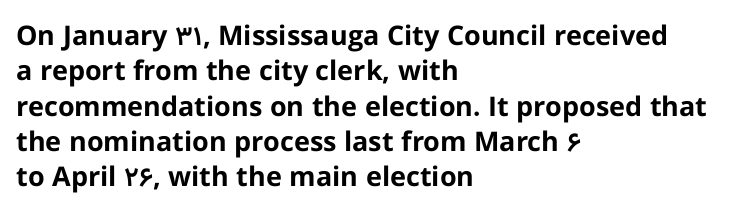
Q: Is the text bold? A: Yes.
Q: Is the text italic (slanted)? A: No, it is upright.
Q: Is the text underlined? A: No.
Q: How is the paragraph aligned? A: Left-aligned.
Q: Is the spacing between letters normal or unusually wide? A: Normal.
Q: Is the spacing between lines tight, normal or loose? A: Normal.
